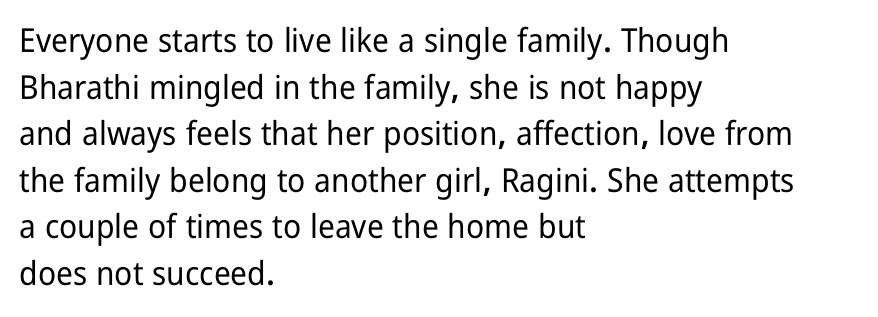
The image shows 33 px condensed sans-serif type, upright; set left-aligned, normal line spacing (1.41x), normal letter spacing, not underlined; low stroke contrast and a medium x-height.
